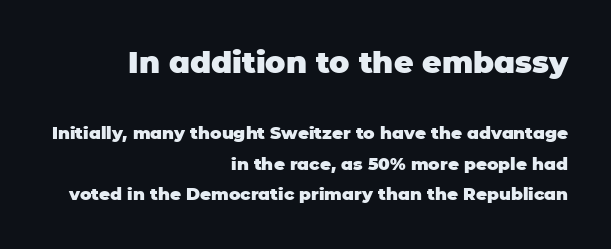
The image shows 30 px heavy sans-serif type, upright; set right-aligned, line spacing 1.82x, normal letter spacing, not underlined; the first (top) block is 1.76x larger; low stroke contrast and a large x-height.
